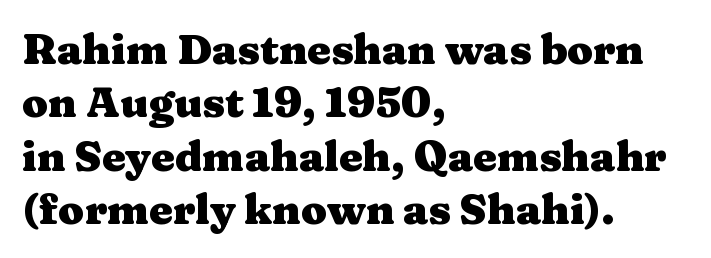
The image shows 42 px heavy, wide serif type, upright; set left-aligned, normal line spacing (1.27x), normal letter spacing, not underlined; medium stroke contrast and a medium x-height.
